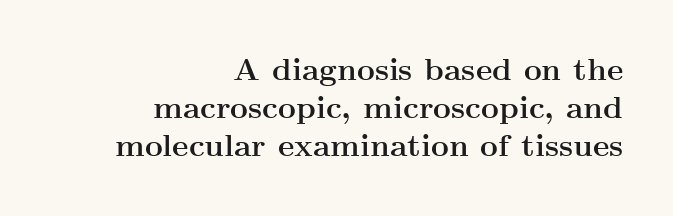
{"serif": "yes", "italic": "no", "bold": "yes", "weight": "semibold", "width": "wide", "stroke_contrast": "medium", "x_height": "small", "monospaced": "no", "underline": "no", "align": "right", "line_spacing_ratio": 1.22, "letter_spacing": "normal", "letter_spacing_em": 0.0, "glyph_px": 31}
